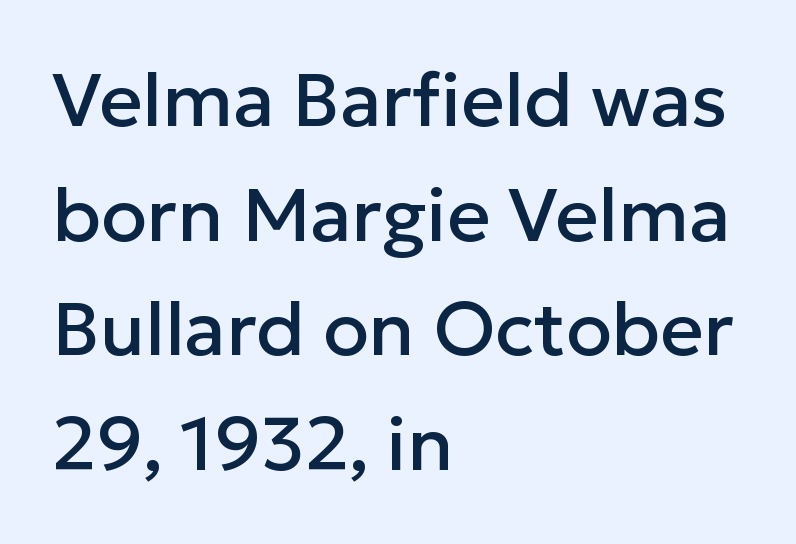
Font category for this specimen: sans-serif. Rule under the text: the space is simply empty. The rendering uses natural spacing where letterforms have individual widths. The passage is arranged the way most books set body copy — flush left. Posture: straight, roman, zero tilt. Standard letterfit; no display-style spreading of the glyphs.
